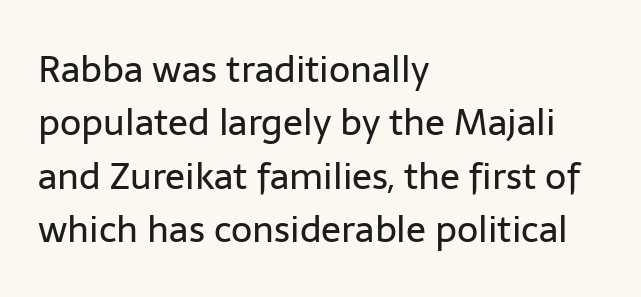
Q: Is the text bold? A: No.
Q: Is the text italic (slanted)? A: No, it is upright.
Q: Is the typeface a serif or a sans-serif typeface? A: Sans-serif.
Q: Is the text underlined? A: No.
Q: How is the paragraph aligned? A: Left-aligned.
Q: Is the spacing between letters normal or unusually wide? A: Normal.
Q: Is the spacing between lines tight, normal or loose? A: Normal.
Q: Width (condensed, normal, or wide)? A: Normal.
Q: Stroke contrast? A: Low.
Q: x-height? A: Medium.
Q: Monospaced? A: No.
